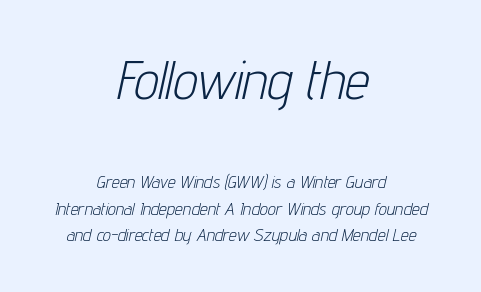
Q: Is the text bold? A: No.
Q: Is the text italic (slanted)? A: Yes, it leans right by about 12 degrees.
Q: Is the text underlined? A: No.
Q: How is the paragraph aligned? A: Centered.
Q: Is the spacing between letters normal or unusually wide? A: Normal.
Q: Is the spacing between lines tight, normal or loose? A: Normal.
Q: Which block of text is set in a larger size, the first (top) or the second (bottom)? A: The first (top) one.
Q: Width (condensed, normal, or wide)? A: Condensed.
Q: Stroke contrast? A: Low.
Q: x-height? A: Medium.
Q: Monospaced? A: No.
